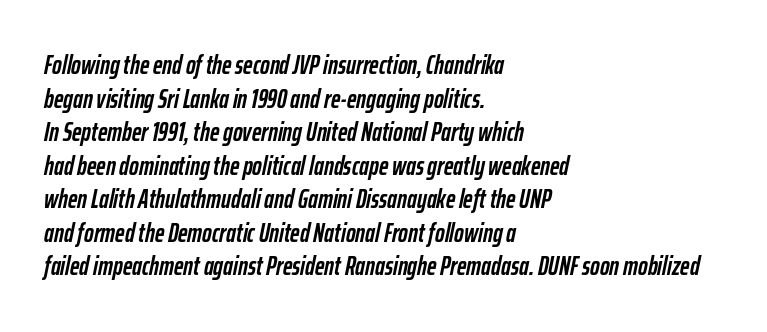
{"italic": "yes", "lean": "right", "slant_degrees": 12, "bold": "yes", "underline": "no", "align": "left", "line_spacing": "normal", "line_spacing_ratio": 1.29, "letter_spacing": "normal", "letter_spacing_em": 0.0, "glyph_px": 26}
